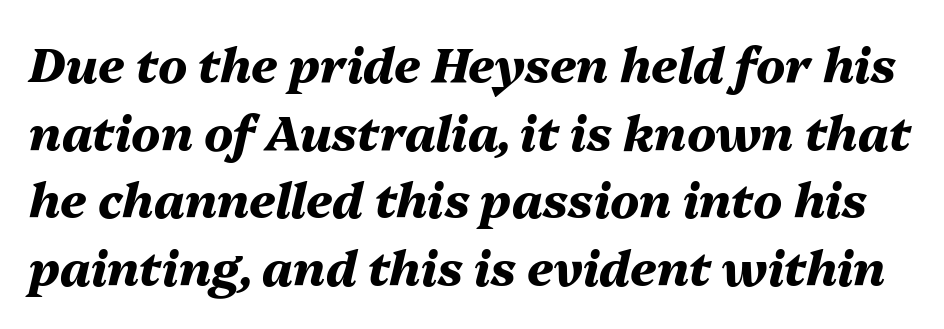
Q: Is the text bold? A: Yes.
Q: Is the text italic (slanted)? A: Yes, it leans right by about 13 degrees.
Q: Is the text underlined? A: No.
Q: Is the spacing between letters normal or unusually wide? A: Normal.
Q: Is the spacing between lines tight, normal or loose? A: Normal.
Q: Width (condensed, normal, or wide)? A: Normal.
Q: Stroke contrast? A: Medium.
Q: x-height? A: Medium.
Q: Monospaced? A: No.
